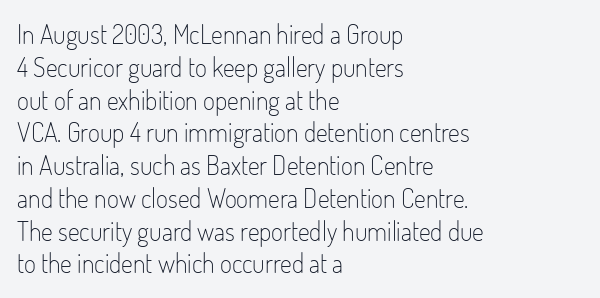
{"italic": "no", "bold": "no", "underline": "no", "align": "left", "line_spacing": "normal", "line_spacing_ratio": 1.26, "letter_spacing": "normal", "letter_spacing_em": 0.0, "glyph_px": 26}
